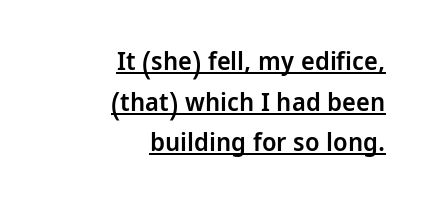
{"italic": "no", "bold": "semi", "underline": "yes", "align": "right", "line_spacing": "normal", "line_spacing_ratio": 1.56, "letter_spacing": "normal", "letter_spacing_em": 0.0, "glyph_px": 26}
